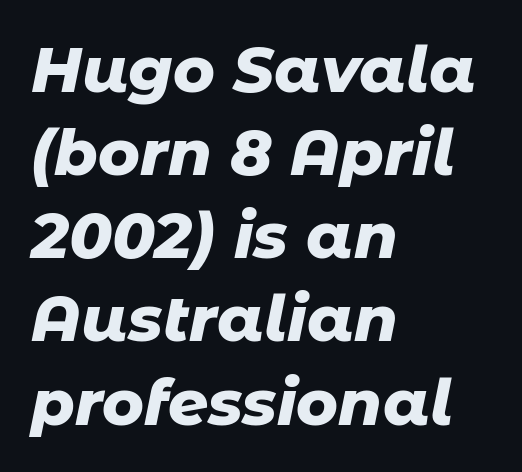
Q: Is the text bold? A: Yes.
Q: Is the text italic (slanted)? A: Yes, it leans right by about 11 degrees.
Q: Is the text underlined? A: No.
Q: How is the paragraph aligned? A: Left-aligned.
Q: Is the spacing between letters normal or unusually wide? A: Normal.
Q: Is the spacing between lines tight, normal or loose? A: Normal.
Q: Width (condensed, normal, or wide)? A: Normal.
Q: Stroke contrast? A: Low.
Q: x-height? A: Medium.
Q: Monospaced? A: No.
